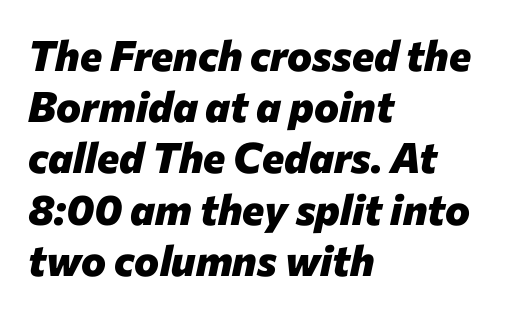
{"italic": "yes", "lean": "right", "slant_degrees": 12, "bold": "yes", "weight": "heavy", "width": "normal", "stroke_contrast": "low", "x_height": "medium", "monospaced": "no", "underline": "no", "align": "left", "line_spacing_ratio": 1.22, "letter_spacing": "normal", "letter_spacing_em": 0.0, "glyph_px": 42}
